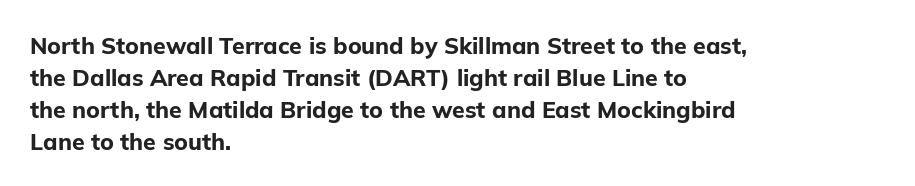
The image shows 23 px bold type, upright; set left-aligned, normal line spacing (1.39x), normal letter spacing, not underlined.
